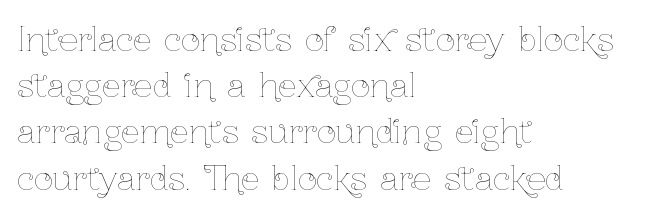
The image shows 33 px thin, condensed type, upright; set left-aligned, normal line spacing (1.4x), normal letter spacing, not underlined; low stroke contrast and a medium x-height.
